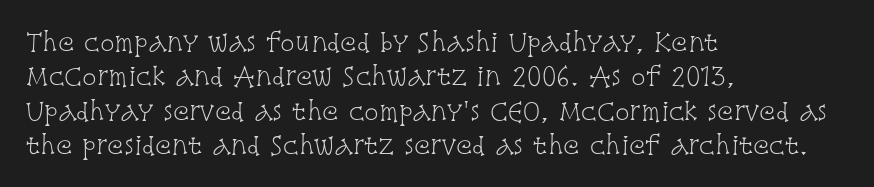
Q: Is the text bold? A: No.
Q: Is the text italic (slanted)? A: No, it is upright.
Q: Is the text underlined? A: No.
Q: How is the paragraph aligned? A: Left-aligned.
Q: Is the spacing between letters normal or unusually wide? A: Normal.
Q: Is the spacing between lines tight, normal or loose? A: Normal.
